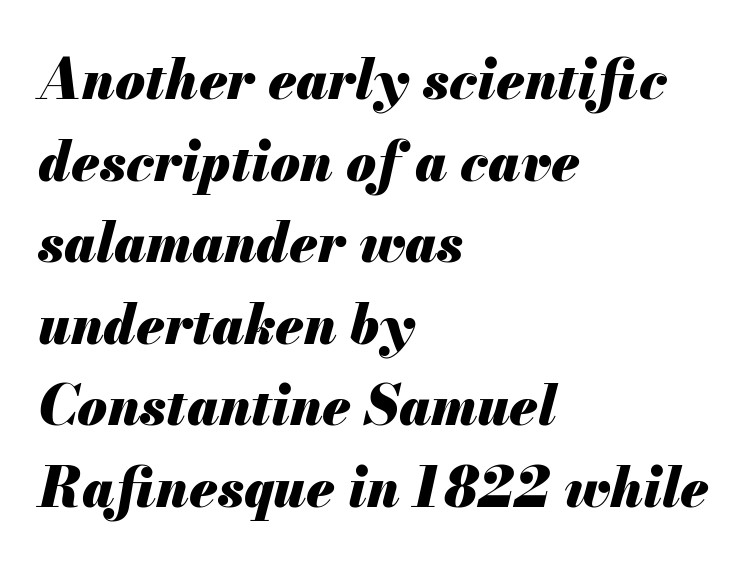
The paragraph shown leans on its left margin. Compared with an ordinary text face, these strokes are far heavier — a full bold. Each letter keeps its own natural width here, so spacing adapts to shape. The line-height multiplier appears to be the usual default. This rendering leaves character spacing at its baseline value. The glyphs are unaccompanied by any horizontal stroke below them.
